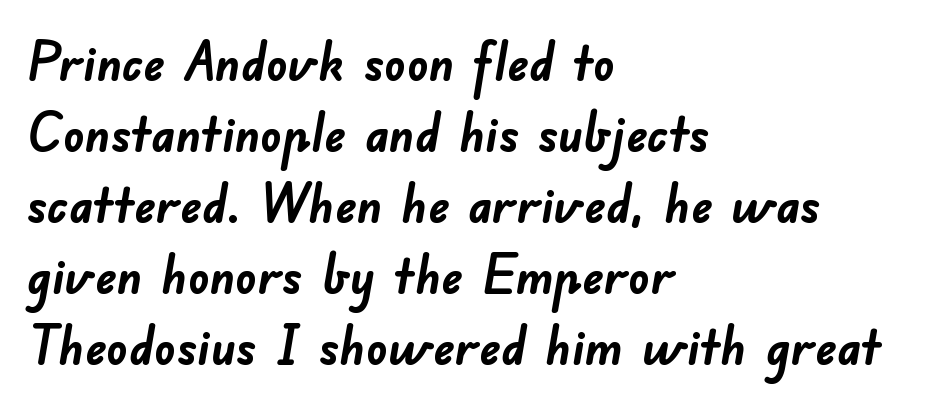
Left-aligned paragraph, ragged on the right. Caption: bold face, heavy strokes. The space directly below the letters is spotless. Each word holds together tightly as a unit, with standard inter-letter gaps.
